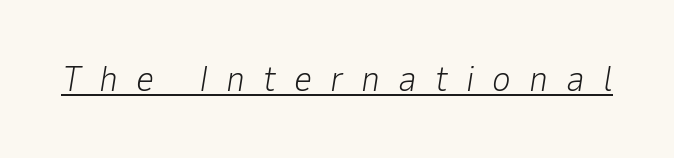
Q: Is the text bold? A: No.
Q: Is the text italic (slanted)? A: Yes, it leans right by about 9 degrees.
Q: Is the text underlined? A: Yes.
Q: Is the spacing between letters normal or unusually wide? A: Unusually wide.
Q: Width (condensed, normal, or wide)? A: Normal.
Q: Stroke contrast? A: Low.
Q: x-height? A: Medium.
Q: Monospaced? A: No.
